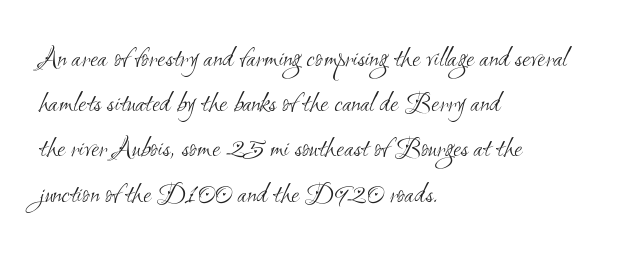
The image shows 29 px light, condensed sans-serif type; set left-aligned, normal line spacing (1.56x), normal letter spacing, not underlined; medium stroke contrast and a small x-height.
